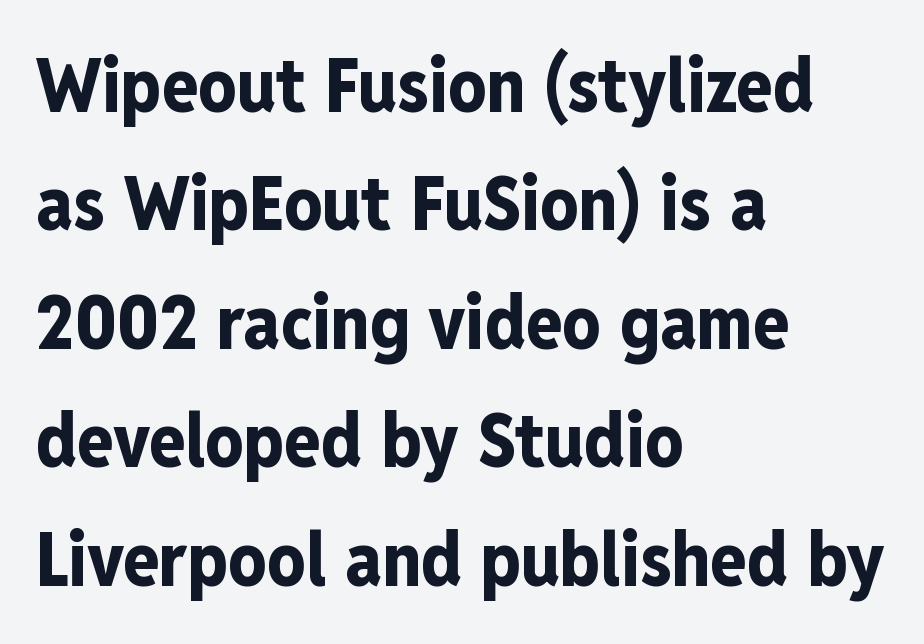
Rule under the text: the space is simply empty. Type style note: lacks serifs. The face used here is proportionally spaced, like ordinary book or web type. The strokes are fattened all the way to bold. Look at the tracking — it's just the regular setting, nothing added. Posture: straight, roman, zero tilt.
